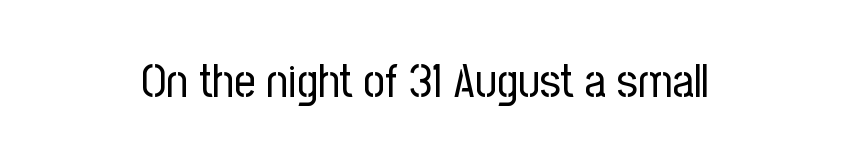
{"serif": "no", "italic": "no", "bold": "no", "weight": "regular", "width": "condensed", "stroke_contrast": "low", "x_height": "medium", "monospaced": "no", "underline": "no", "letter_spacing": "normal", "letter_spacing_em": 0.0, "glyph_px": 47}
